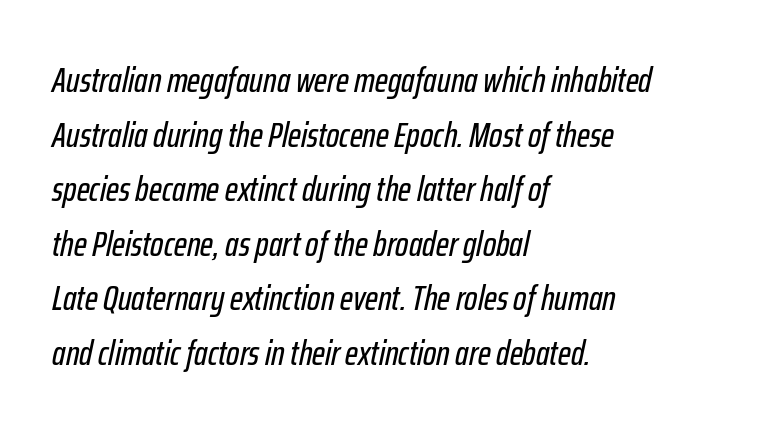
{"italic": "yes", "lean": "right", "slant_degrees": 12, "width": "condensed", "stroke_contrast": "low", "x_height": "medium", "monospaced": "no", "underline": "no", "align": "left", "line_spacing": "normal", "line_spacing_ratio": 1.56, "letter_spacing": "normal", "letter_spacing_em": 0.0, "glyph_px": 35}
